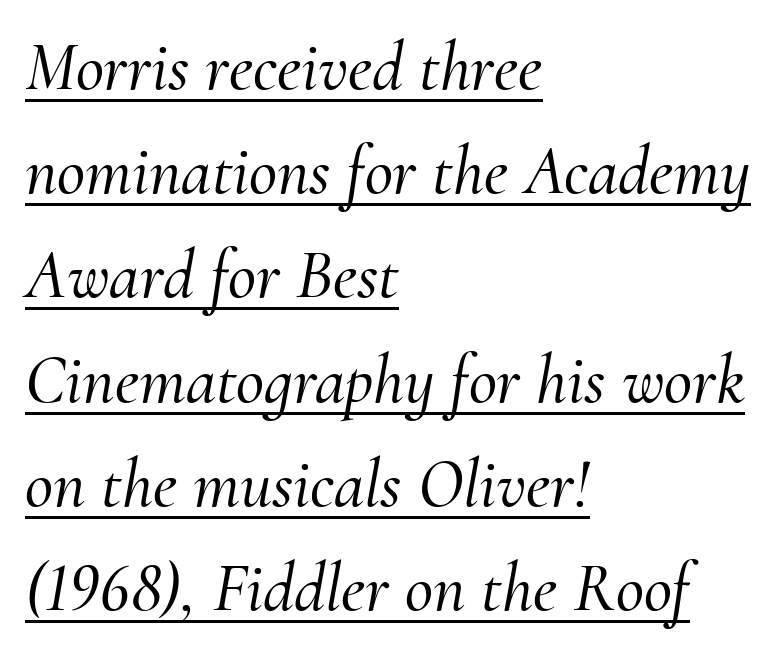
The typography opts for an oblique posture over an upright one. Compared with typical body copy, the letter spacing here is the same. The rendering uses natural spacing where letterforms have individual widths. This rendering uses left alignment, leaving the right contour irregular. Each line of the rendering has a horizontal stroke beneath the glyphs.
